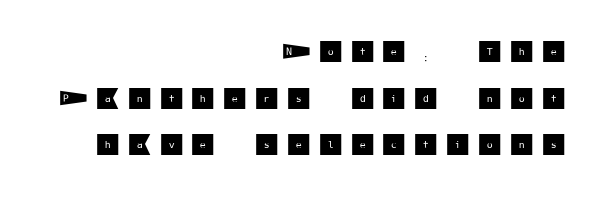
{"italic": "no", "underline": "no", "align": "right", "line_spacing": "loose", "line_spacing_ratio": 1.94, "letter_spacing": "wide", "letter_spacing_em": 0.35, "glyph_px": 24}
